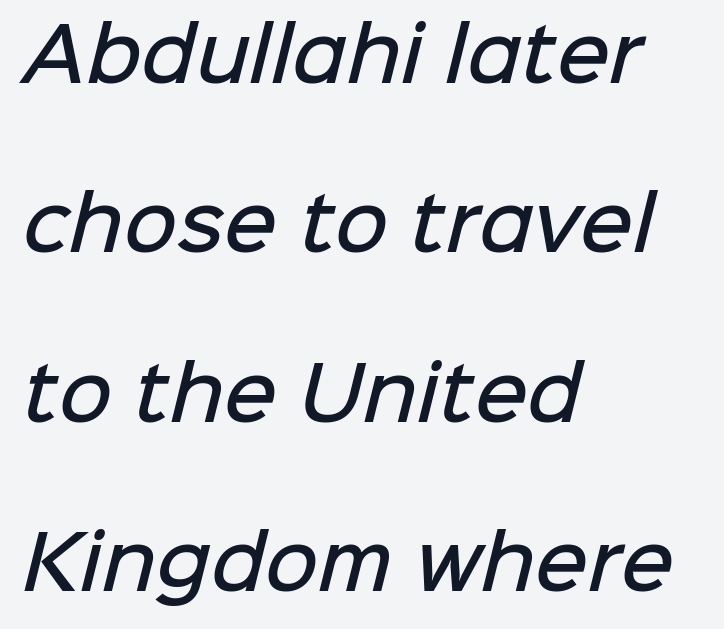
The image shows 73 px semibold sans-serif type; set left-aligned, loose line spacing (2.32x), normal letter spacing, not underlined; low stroke contrast and a medium x-height.
